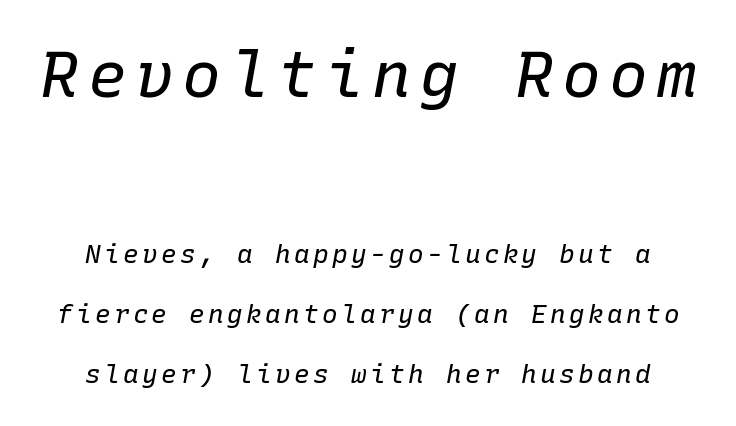
The image shows 65 px regular-weight type, italic (leaning right), monospaced; set centered, loose line spacing (2.32x), not underlined; the first (top) block is 2.5x larger; low stroke contrast and a medium x-height.
